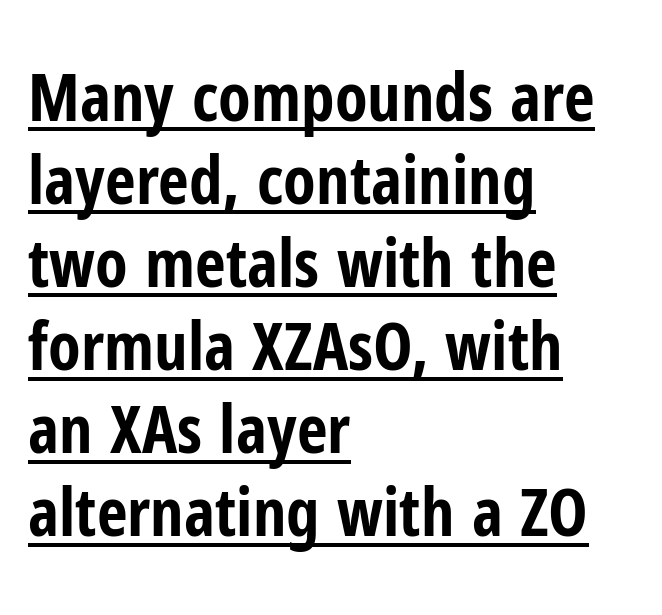
Italic: no, the glyphs are upright roman. The face used here is proportionally spaced, like ordinary book or web type. Does the type have serifs? No, each stem ends abruptly. The string is rendered with underlining switched on. There is no visible air inserted between adjacent glyphs.
